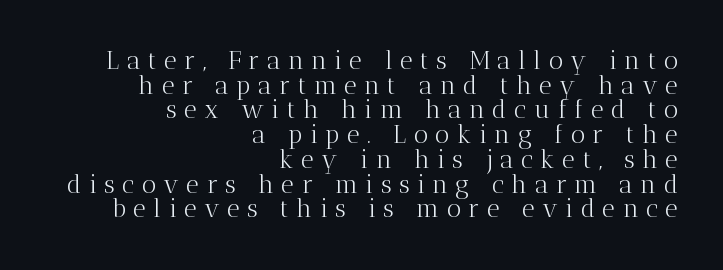
Q: Is the text bold? A: No.
Q: Is the text italic (slanted)? A: No, it is upright.
Q: Is the text underlined? A: No.
Q: How is the paragraph aligned? A: Right-aligned.
Q: Is the spacing between letters normal or unusually wide? A: Unusually wide.
Q: Is the spacing between lines tight, normal or loose? A: Tight.
